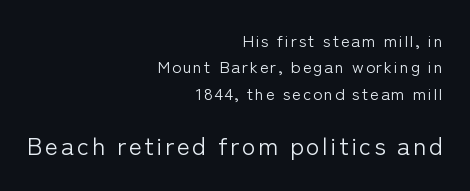
Q: Is the text bold? A: No.
Q: Is the text italic (slanted)? A: No, it is upright.
Q: Is the text underlined? A: No.
Q: How is the paragraph aligned? A: Right-aligned.
Q: Is the spacing between lines tight, normal or loose? A: Normal.
Q: Which block of text is set in a larger size, the first (top) or the second (bottom)? A: The second (bottom) one.
